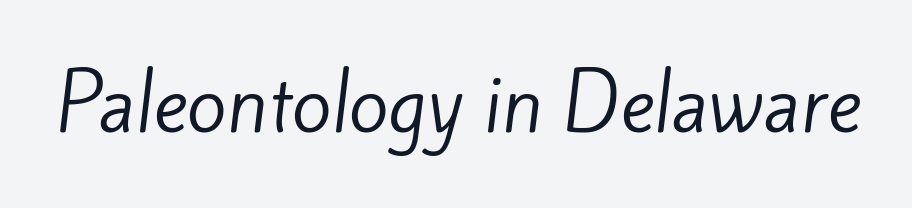
Q: Is the text bold? A: No.
Q: Is the typeface a serif or a sans-serif typeface? A: Sans-serif.
Q: Is the text underlined? A: No.
Q: Is the spacing between letters normal or unusually wide? A: Normal.
Q: Width (condensed, normal, or wide)? A: Normal.
Q: Stroke contrast? A: Low.
Q: x-height? A: Small.
Q: Monospaced? A: No.
